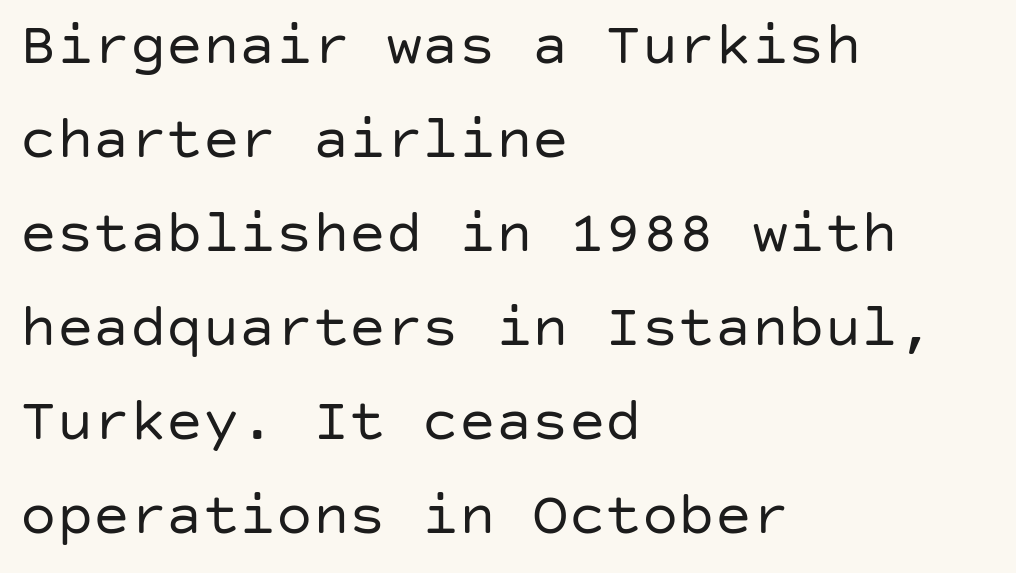
Here the glyphs are tracked normally, forming tight word shapes. These lines were composed using upright roman letters. The passage shown is not underscored anywhere. A light-to-regular cut is what we see here. Casual observation: everything's shoved over to the left.
